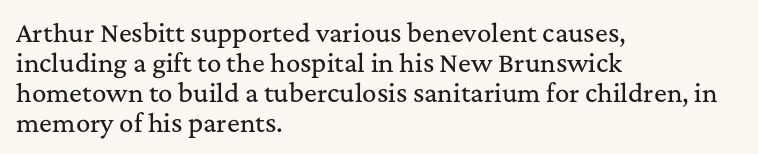
The lines in this sample share a left origin and differ only in where they stop. Tracking here is standard; glyphs follow each other at the usual distance. How would I describe the line gaps? Plain and ordinary. You can tell it's not italic because the verticals are truly vertical.
